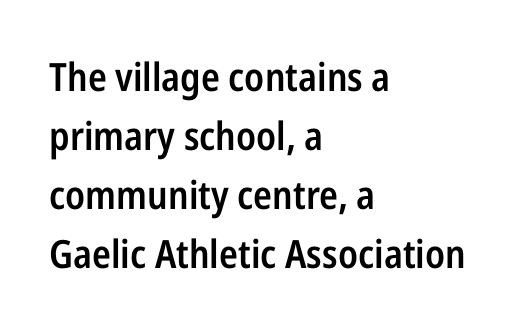
{"serif": "no", "italic": "no", "bold": "semi", "weight": "semibold", "width": "condensed", "stroke_contrast": "low", "x_height": "medium", "monospaced": "no", "underline": "no", "align": "left", "line_spacing": "normal", "line_spacing_ratio": 1.51, "letter_spacing": "normal", "letter_spacing_em": 0.0, "glyph_px": 39}
